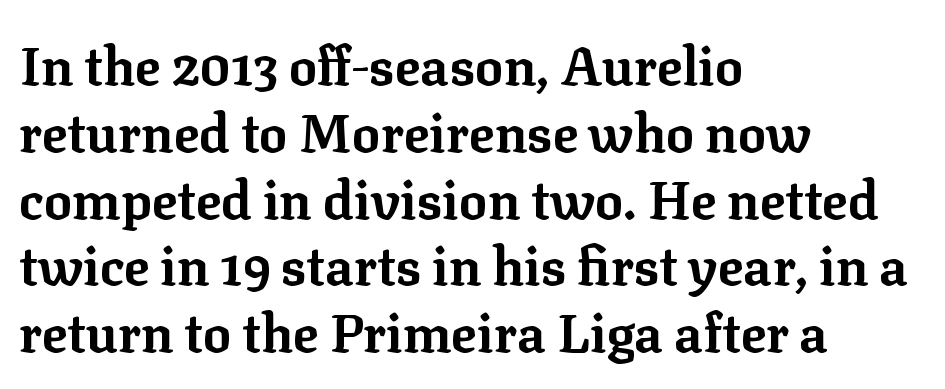
Check where the strokes stop: tiny serifs finish them off. Look at the tracking — it's just the regular setting, nothing added. Just letters on the line, the space beneath them empty. Spacing verdict: proportional, widths tailored to each character.
